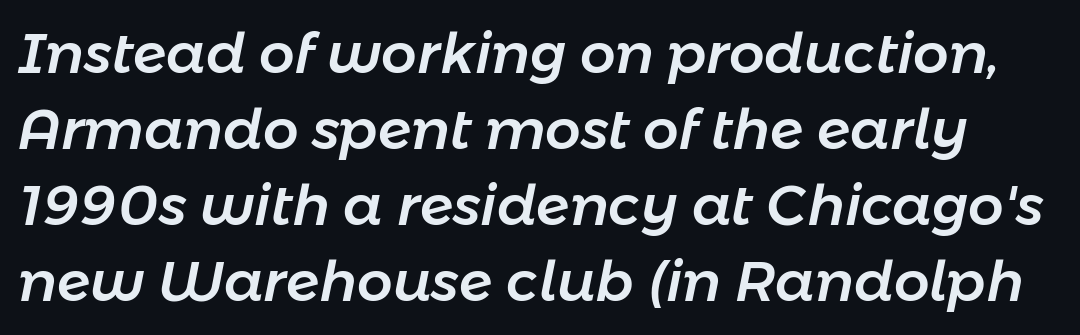
The image shows 56 px text type, italic (leaning right); set normal line spacing (1.36x), normal letter spacing, not underlined; low stroke contrast and a medium x-height.
